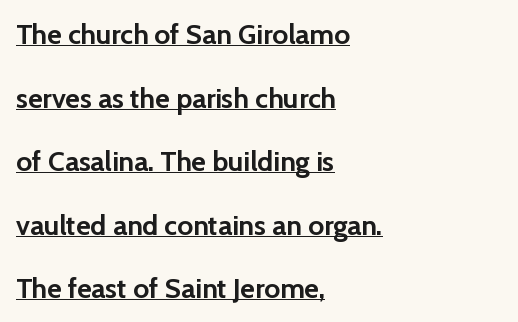
{"serif": "no", "italic": "no", "bold": "yes", "weight": "semibold", "width": "normal", "stroke_contrast": "low", "x_height": "medium", "monospaced": "no", "underline": "yes", "align": "left", "line_spacing": "loose", "line_spacing_ratio": 2.27, "letter_spacing": "normal", "letter_spacing_em": 0.0, "glyph_px": 28}
